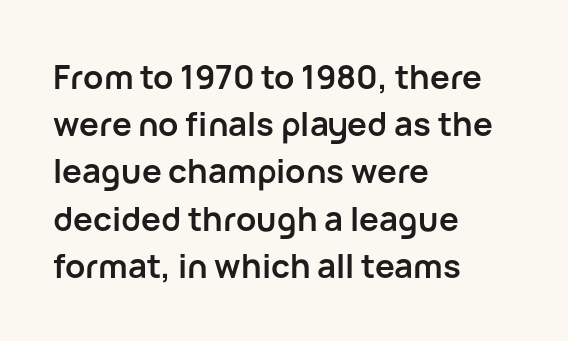
The typeface chosen for these lines omits serifs. Regular leading. You could not count columns in this text — the font is proportionally spaced. The lines in this sample share a left origin and differ only in where they stop. A clean baseline with only descenders dipping below it. You'd pick this weight for a headline — it's a proper bold.
